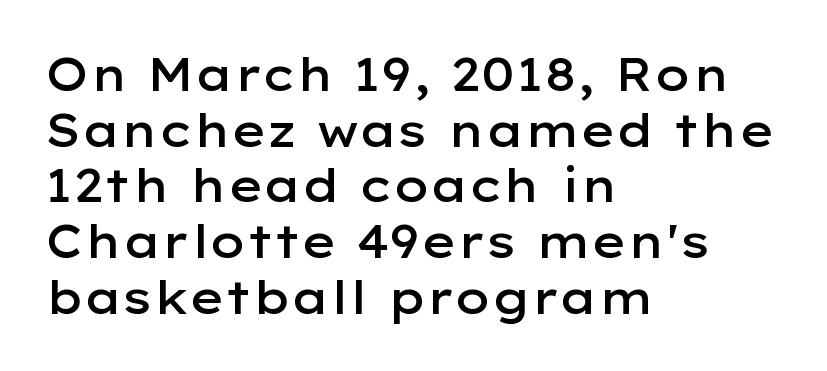
Looks like regular typesetting: each glyph gets only the width it needs. Observe the ordinary spacing: letters are neighbours, not strangers. A typesetter would label this face a sans. A bare baseline throughout the passage. Casual observation: everything's shoved over to the left. Stroke thickness is moderately raised; the sample reads as semibold.
